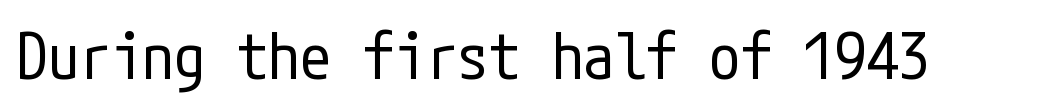
Q: Is the text bold? A: No.
Q: Is the text italic (slanted)? A: No, it is upright.
Q: Is the typeface a serif or a sans-serif typeface? A: Sans-serif.
Q: Is the text underlined? A: No.
Q: Is the spacing between letters normal or unusually wide? A: Normal.
Q: Width (condensed, normal, or wide)? A: Condensed.
Q: Stroke contrast? A: Low.
Q: x-height? A: Medium.
